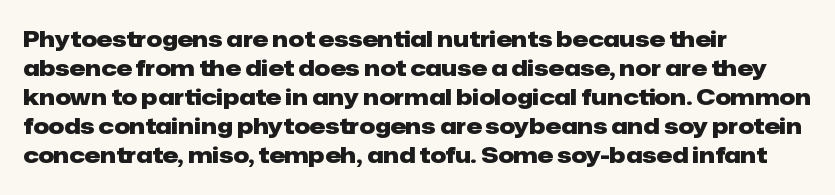
Q: Is the text bold? A: Yes.
Q: Is the text italic (slanted)? A: No, it is upright.
Q: Is the text underlined? A: No.
Q: How is the paragraph aligned? A: Left-aligned.
Q: Is the spacing between letters normal or unusually wide? A: Normal.
Q: Is the spacing between lines tight, normal or loose? A: Normal.
